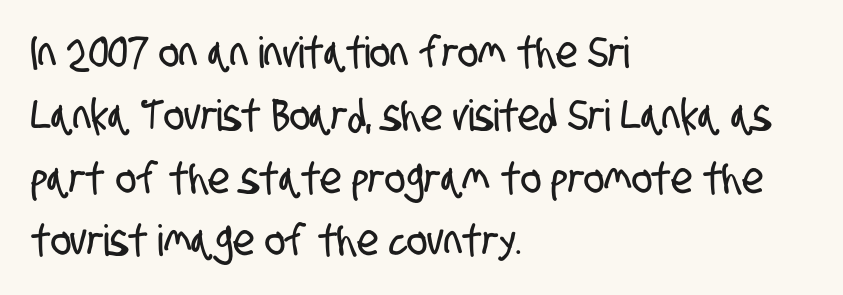
Q: Is the typeface a serif or a sans-serif typeface? A: Sans-serif.
Q: Is the text underlined? A: No.
Q: How is the paragraph aligned? A: Left-aligned.
Q: Is the spacing between letters normal or unusually wide? A: Normal.
Q: Is the spacing between lines tight, normal or loose? A: Normal.
Q: Width (condensed, normal, or wide)? A: Condensed.
Q: Stroke contrast? A: Low.
Q: x-height? A: Large.
Q: Monospaced? A: No.
